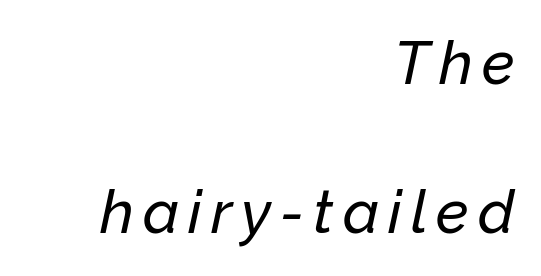
The image shows 60 px text type, italic (leaning right); set right-aligned, loose line spacing (2.49x), not underlined; low stroke contrast and a medium x-height.
